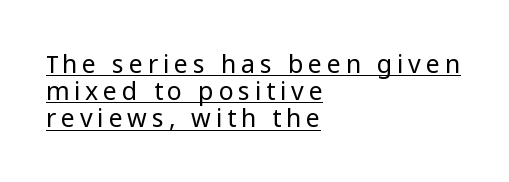
Q: Is the text bold? A: No.
Q: Is the text italic (slanted)? A: No, it is upright.
Q: Is the text underlined? A: Yes.
Q: How is the paragraph aligned? A: Left-aligned.
Q: Is the spacing between lines tight, normal or loose? A: Tight.
